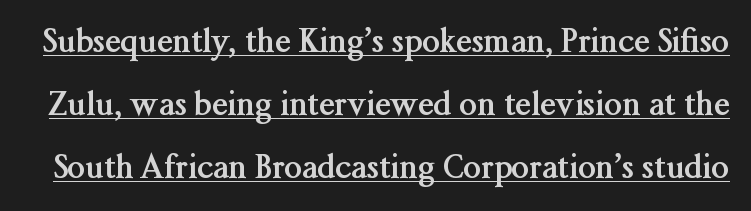
The face used here is rendered with its standard letterfit. Little horizontal feet cap the strokes, marking this as serif type. Do the characters align in a grid? No, the font is proportional. A typesetter would mark this as roman, not italic. Notice how a bar underscores the lettering throughout. Every letter is thick-stroked: bold, no question.
